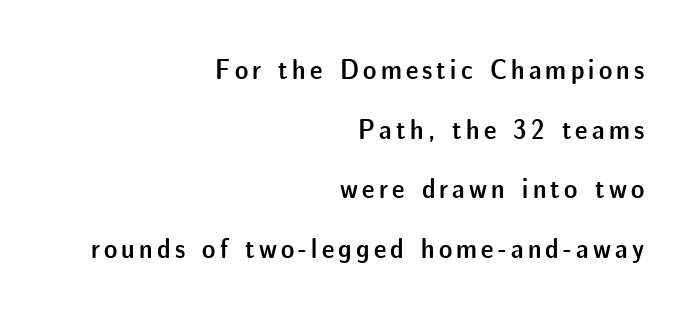
Q: Is the text bold? A: Semi-bold.
Q: Is the text italic (slanted)? A: No, it is upright.
Q: Is the typeface a serif or a sans-serif typeface? A: Sans-serif.
Q: Is the text underlined? A: No.
Q: How is the paragraph aligned? A: Right-aligned.
Q: Is the spacing between lines tight, normal or loose? A: Loose.
Q: Width (condensed, normal, or wide)? A: Normal.
Q: Stroke contrast? A: Low.
Q: x-height? A: Medium.
Q: Monospaced? A: No.
